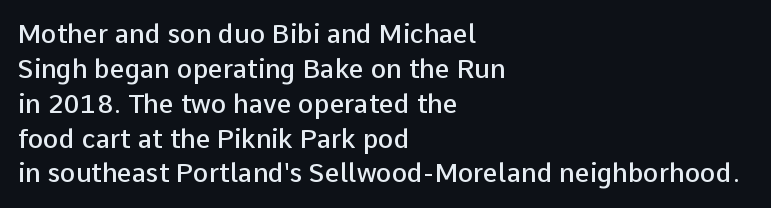
These words are printed semibold, heavier than regular yet not bold. If you measured baseline to baseline, you'd find a middling distance. Upright lettering throughout. Plain, unruled lines of type. Characters follow at the spacing the type designer built in. The lines in this sample share a left origin and differ only in where they stop.
